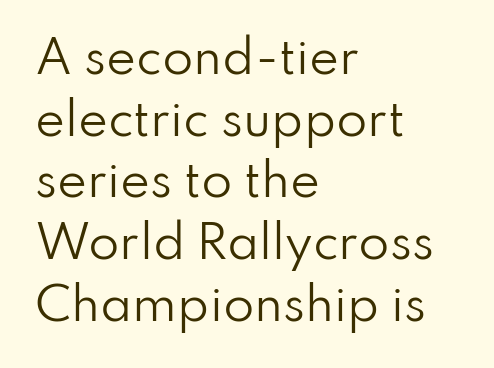
This block has exactly the height ordinary leading produces. Line starts are locked; line ends wander. Ordinary non-slanted type is in use. This sample uses a sans-serif face.
